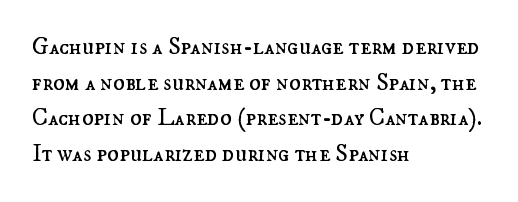
{"italic": "no", "bold": "no", "underline": "no", "align": "left", "line_spacing": "normal", "line_spacing_ratio": 1.48, "letter_spacing": "normal", "letter_spacing_em": 0.0, "glyph_px": 24}
